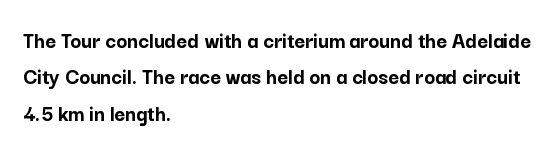
Q: Is the text bold? A: Yes.
Q: Is the text italic (slanted)? A: No, it is upright.
Q: Is the text underlined? A: No.
Q: How is the paragraph aligned? A: Left-aligned.
Q: Is the spacing between letters normal or unusually wide? A: Normal.
Q: Is the spacing between lines tight, normal or loose? A: Normal.
